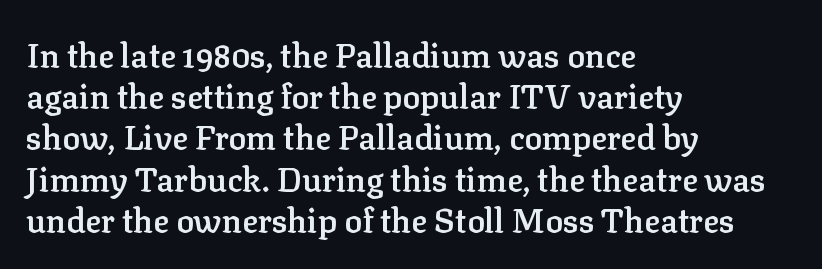
Q: Is the text bold? A: Semi-bold.
Q: Is the text italic (slanted)? A: No, it is upright.
Q: Is the typeface a serif or a sans-serif typeface? A: Serif.
Q: Is the text underlined? A: No.
Q: How is the paragraph aligned? A: Left-aligned.
Q: Is the spacing between letters normal or unusually wide? A: Normal.
Q: Is the spacing between lines tight, normal or loose? A: Normal.
Q: Width (condensed, normal, or wide)? A: Normal.
Q: Stroke contrast? A: Low.
Q: x-height? A: Medium.
Q: Monospaced? A: No.
